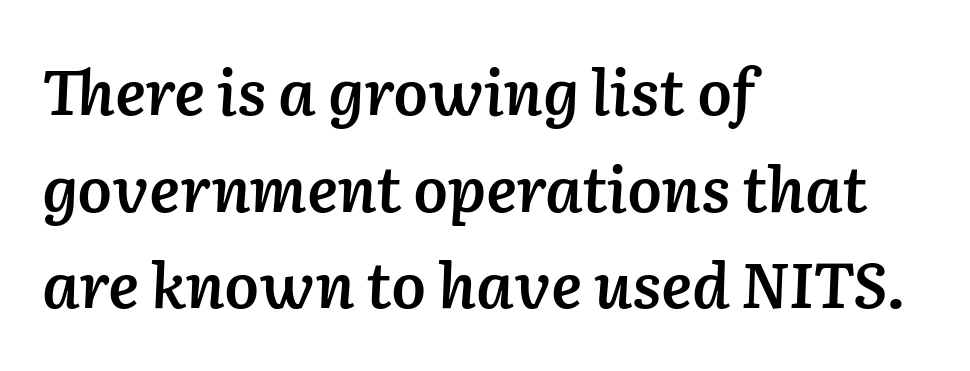
{"italic": "yes", "lean": "right", "slant_degrees": 2, "bold": "semi", "weight": "semibold", "width": "normal", "stroke_contrast": "low", "x_height": "medium", "monospaced": "no", "underline": "no", "align": "left", "line_spacing": "normal", "line_spacing_ratio": 1.56, "letter_spacing": "normal", "letter_spacing_em": 0.0, "glyph_px": 62}
